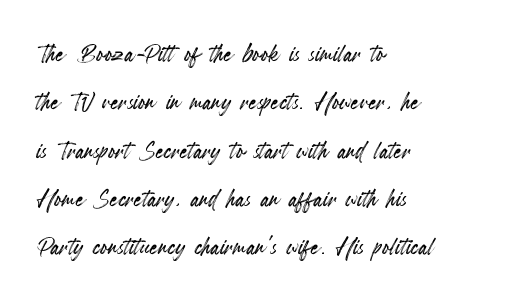
Reading down the column, the eye jumps a familiar distance to each next line. The letterforms sit shoulder to shoulder at normal distance. The compositor pushed each line to the left boundary. The face used here is proportionally spaced, like ordinary book or web type.
